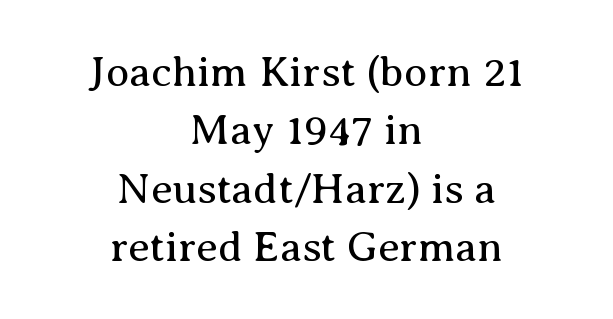
The image shows 43 px regular-weight serif type, upright; set centered, normal line spacing (1.36x), normal letter spacing, not underlined; medium stroke contrast and a medium x-height.
